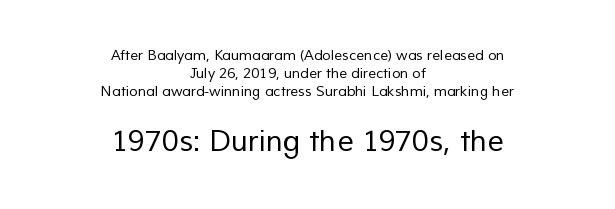
The image shows 29 px regular-weight sans-serif type; set centered, normal line spacing (1.27x), normal letter spacing, not underlined; the second (bottom) block is 2.07x larger; low stroke contrast and a medium x-height.
